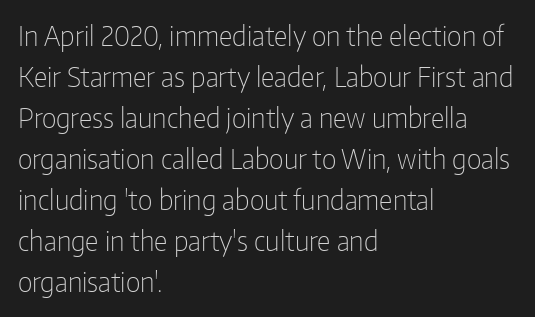
{"italic": "no", "bold": "no", "underline": "no", "align": "left", "line_spacing": "normal", "line_spacing_ratio": 1.52, "letter_spacing": "normal", "letter_spacing_em": 0.0, "glyph_px": 27}
